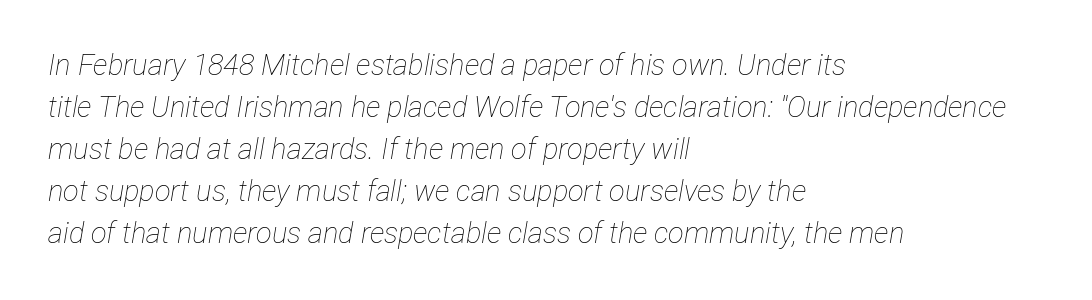
{"italic": "yes", "lean": "right", "slant_degrees": 12, "bold": "no", "weight": "thin", "width": "condensed", "stroke_contrast": "low", "x_height": "medium", "monospaced": "no", "underline": "no", "align": "left", "line_spacing": "normal", "line_spacing_ratio": 1.45, "letter_spacing": "normal", "letter_spacing_em": 0.0, "glyph_px": 29}
